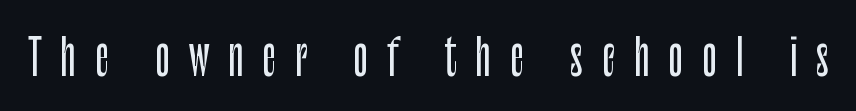
The image shows 48 px condensed sans-serif type, upright; set unusually wide letter spacing (+0.4 em), not underlined; low stroke contrast and a large x-height.
